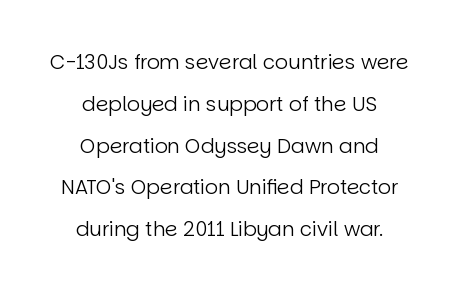
{"italic": "no", "bold": "no", "underline": "no", "align": "center", "line_spacing": "loose", "line_spacing_ratio": 2.09, "letter_spacing": "normal", "letter_spacing_em": 0.0, "glyph_px": 20}
